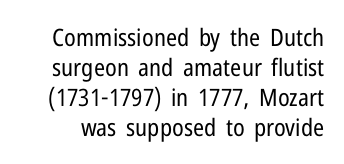
Q: Is the text bold? A: No.
Q: Is the text italic (slanted)? A: No, it is upright.
Q: Is the text underlined? A: No.
Q: Is the spacing between letters normal or unusually wide? A: Normal.
Q: Is the spacing between lines tight, normal or loose? A: Normal.
